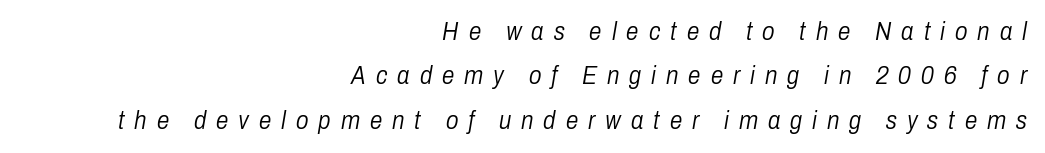
{"italic": "yes", "lean": "right", "slant_degrees": 10, "bold": "no", "underline": "no", "align": "right", "line_spacing_ratio": 1.78, "letter_spacing": "wide", "letter_spacing_em": 0.4, "glyph_px": 25}
